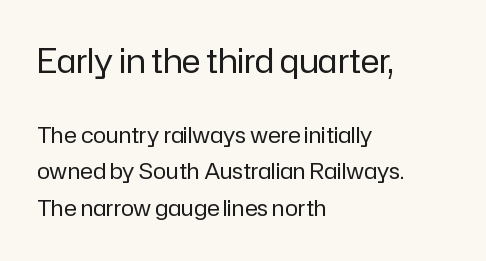
{"serif": "no", "italic": "no", "bold": "no", "weight": "regular", "width": "normal", "stroke_contrast": "low", "x_height": "medium", "monospaced": "no", "underline": "no", "align": "left", "line_spacing": "normal", "line_spacing_ratio": 1.67, "letter_spacing": "normal", "letter_spacing_em": 0.0, "larger_block": "first", "size_ratio": 1.5, "glyph_px": 33}
